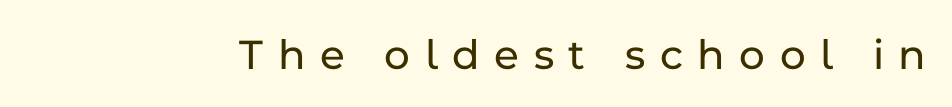
{"serif": "no", "italic": "no", "width": "normal", "stroke_contrast": "low", "x_height": "medium", "monospaced": "no", "underline": "no", "letter_spacing": "wide", "letter_spacing_em": 0.33, "glyph_px": 44}
